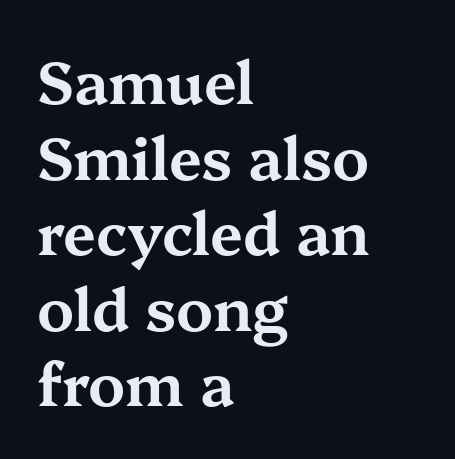
The image shows 59 px wide serif type, upright; set left-aligned, normal line spacing (1.28x), normal letter spacing, not underlined; medium stroke contrast and a medium x-height.
